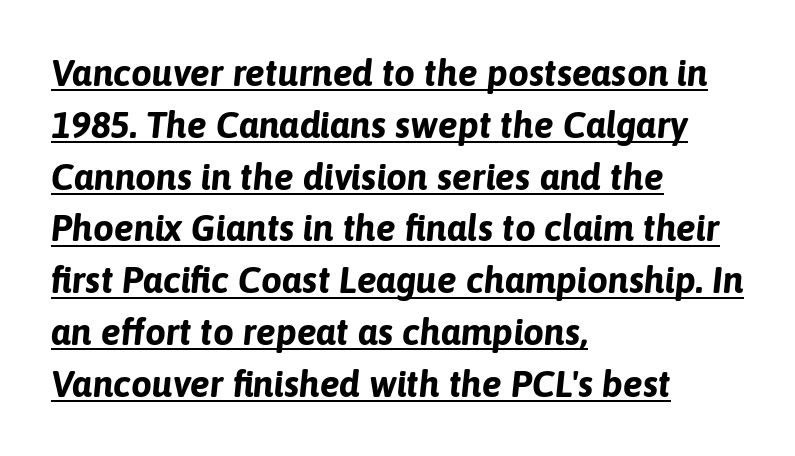
Q: Is the text bold? A: Yes.
Q: Is the text italic (slanted)? A: Yes, it leans right by about 6 degrees.
Q: Is the text underlined? A: Yes.
Q: How is the paragraph aligned? A: Left-aligned.
Q: Is the spacing between letters normal or unusually wide? A: Normal.
Q: Is the spacing between lines tight, normal or loose? A: Normal.
Q: Width (condensed, normal, or wide)? A: Normal.
Q: Stroke contrast? A: Low.
Q: x-height? A: Medium.
Q: Monospaced? A: No.
